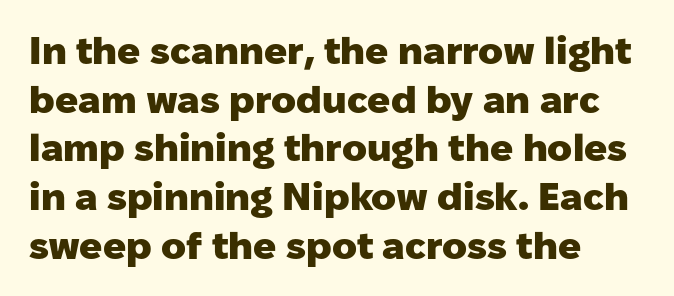
Q: Is the text bold? A: Yes.
Q: Is the text italic (slanted)? A: No, it is upright.
Q: Is the typeface a serif or a sans-serif typeface? A: Sans-serif.
Q: Is the text underlined? A: No.
Q: How is the paragraph aligned? A: Left-aligned.
Q: Is the spacing between letters normal or unusually wide? A: Normal.
Q: Is the spacing between lines tight, normal or loose? A: Normal.
Q: Width (condensed, normal, or wide)? A: Normal.
Q: Stroke contrast? A: Low.
Q: x-height? A: Medium.
Q: Monospaced? A: No.
